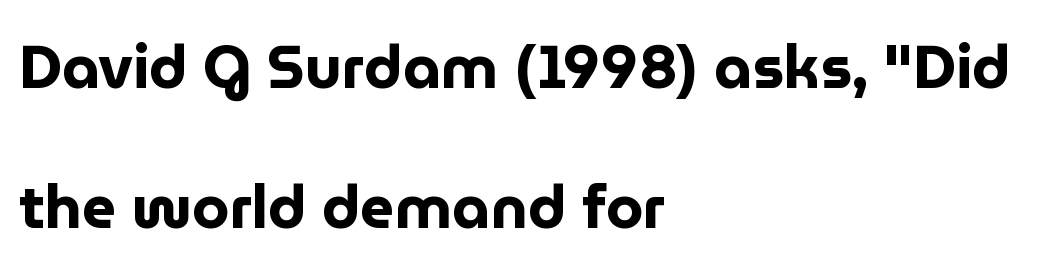
{"serif": "no", "italic": "no", "bold": "yes", "weight": "bold", "width": "normal", "stroke_contrast": "low", "x_height": "medium", "monospaced": "no", "underline": "no", "align": "left", "line_spacing": "loose", "line_spacing_ratio": 2.34, "letter_spacing": "normal", "letter_spacing_em": 0.0, "glyph_px": 60}
